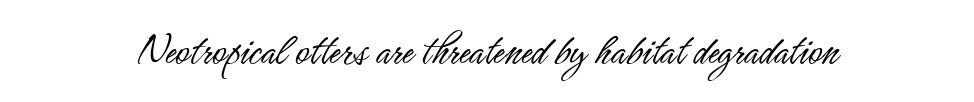
{"serif": "no", "bold": "no", "weight": "light", "width": "condensed", "stroke_contrast": "low", "x_height": "small", "monospaced": "no", "underline": "no", "align": "center", "letter_spacing": "normal", "letter_spacing_em": 0.0, "glyph_px": 47}
